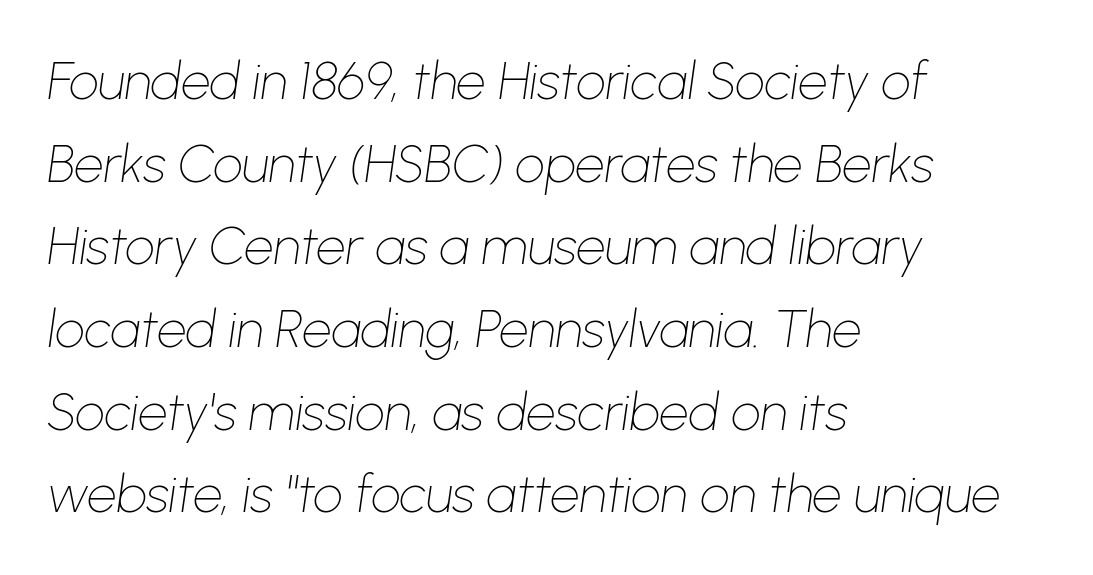
Q: Is the text bold? A: No.
Q: Is the text italic (slanted)? A: Yes, it leans right by about 8 degrees.
Q: Is the text underlined? A: No.
Q: How is the paragraph aligned? A: Left-aligned.
Q: Is the spacing between letters normal or unusually wide? A: Normal.
Q: Is the spacing between lines tight, normal or loose? A: Normal.
Q: Width (condensed, normal, or wide)? A: Normal.
Q: Stroke contrast? A: Low.
Q: x-height? A: Medium.
Q: Monospaced? A: No.
